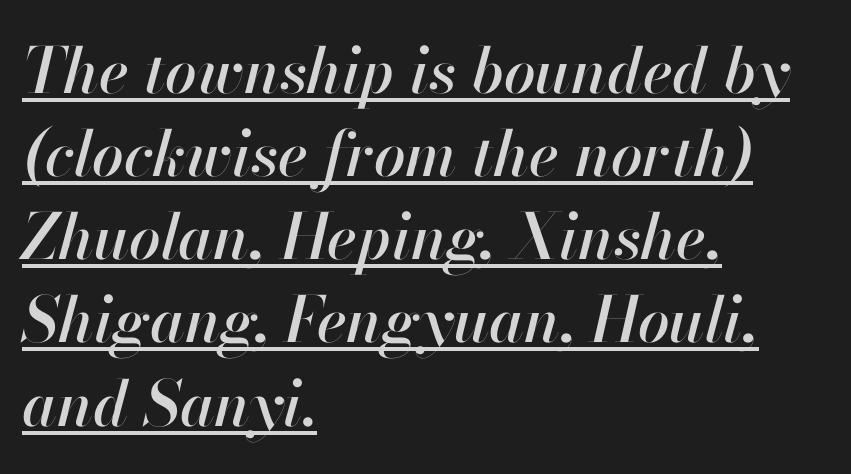
Q: Is the text italic (slanted)? A: Yes, it leans right by about 13 degrees.
Q: Is the text underlined? A: Yes.
Q: How is the paragraph aligned? A: Left-aligned.
Q: Is the spacing between letters normal or unusually wide? A: Normal.
Q: Is the spacing between lines tight, normal or loose? A: Normal.
Q: Width (condensed, normal, or wide)? A: Normal.
Q: Stroke contrast? A: High.
Q: x-height? A: Small.
Q: Monospaced? A: No.
